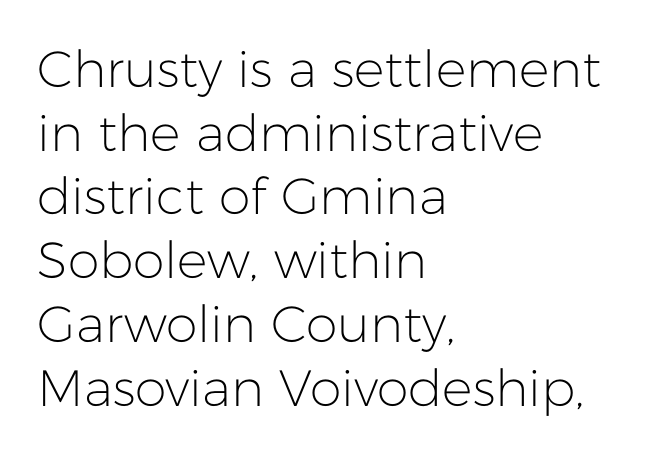
The passage shown is not underscored anywhere. These lines stack with their left ends in a neat column. These glyphs show unthickened strokes, regular width or finer. A sans-serif font was chosen for this passage. Rows of type keep a routine distance in the vertical direction.
